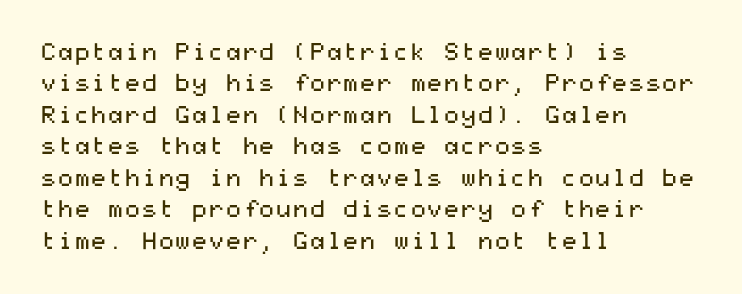
{"italic": "no", "bold": "no", "underline": "no", "align": "left", "line_spacing": "normal", "line_spacing_ratio": 1.31, "letter_spacing": "normal", "letter_spacing_em": 0.0, "glyph_px": 24}
